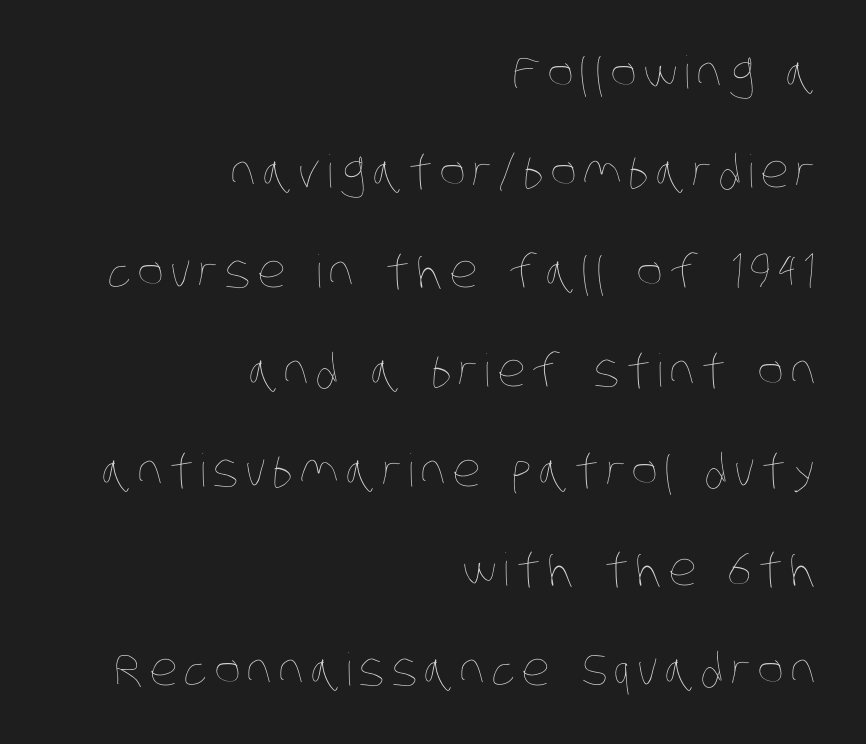
{"bold": "no", "weight": "thin", "width": "condensed", "stroke_contrast": "low", "x_height": "large", "monospaced": "no", "underline": "no", "align": "right", "line_spacing": "loose", "line_spacing_ratio": 2.21, "glyph_px": 45}
